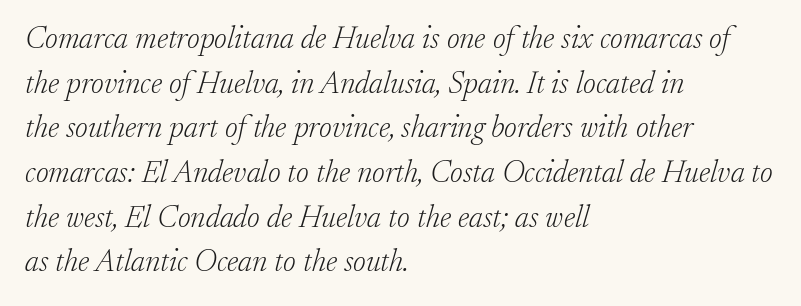
The image shows 31 px light serif type, italic (leaning right); set left-aligned, normal line spacing (1.44x), normal letter spacing, not underlined; low stroke contrast and a small x-height.
